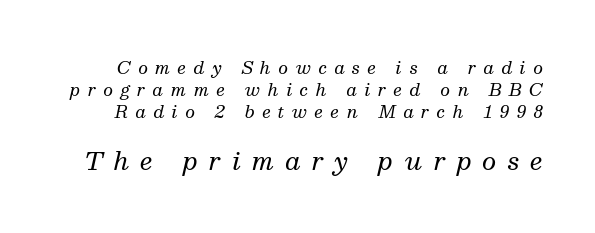
Q: Is the text bold? A: No.
Q: Is the text italic (slanted)? A: Yes, it leans right by about 13 degrees.
Q: Is the text underlined? A: No.
Q: Is the spacing between letters normal or unusually wide? A: Unusually wide.
Q: Is the spacing between lines tight, normal or loose? A: Normal.
Q: Which block of text is set in a larger size, the first (top) or the second (bottom)? A: The second (bottom) one.
